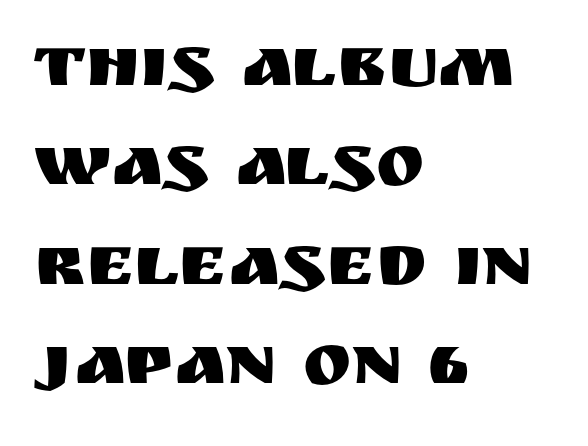
The vertical gap from one line to the next is medium. Note the varied advance widths — an 'i' is clearly narrower than an 'm'. Ascenders rise straight up at ninety degrees. The compositor pushed each line to the left boundary. Check where the strokes stop: nothing finishes them off — pure sans.
